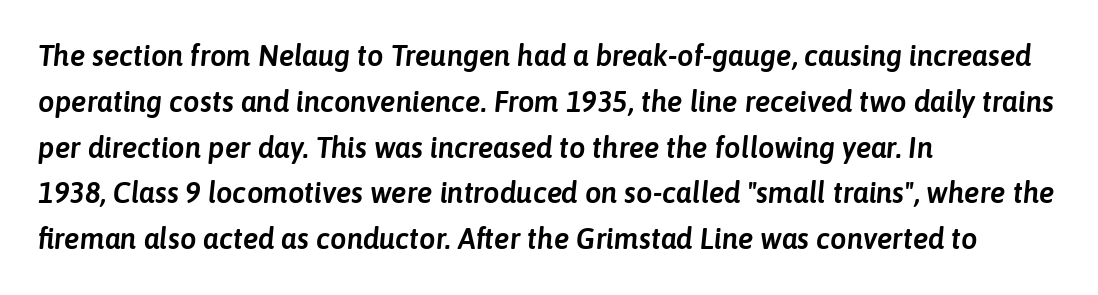
The image shows 29 px text type, italic (leaning right); set left-aligned, normal line spacing (1.58x), normal letter spacing, not underlined; low stroke contrast and a medium x-height.
